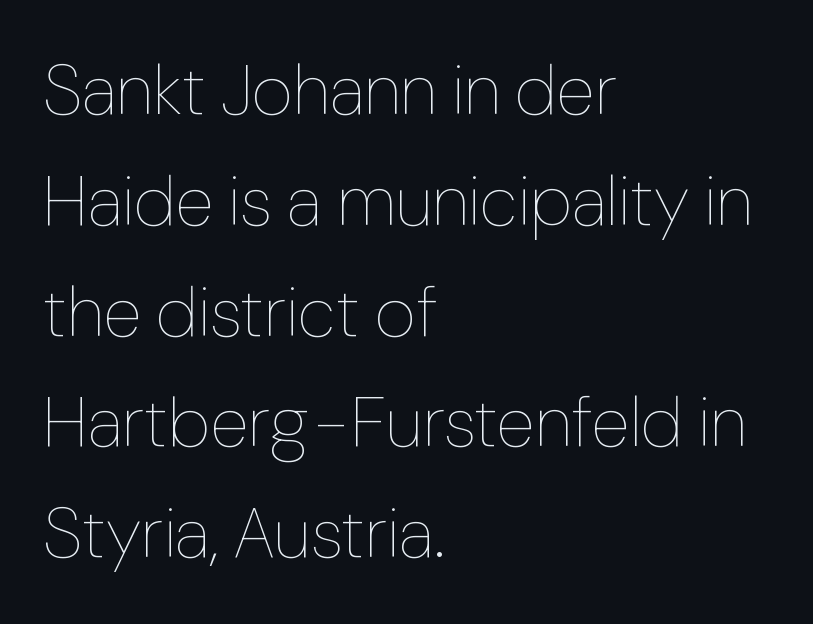
Looks like regular typesetting: each glyph gets only the width it needs. Posture: vertical. No heavy texture on the line: the type isn't bold. The horizontal fit of the characters is conventional and even. Horizontal bands of white between lines are of average thickness. This rendering features lettering with no underline.
